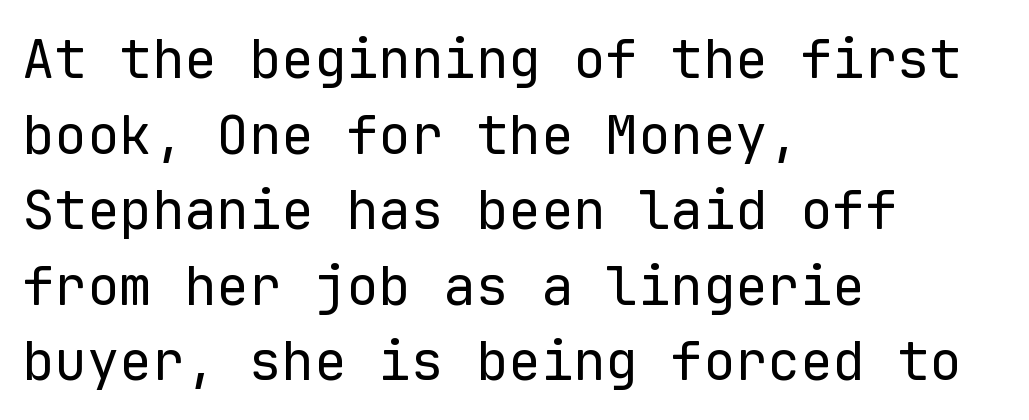
The image shows 54 px regular-weight sans-serif type, upright, monospaced; set left-aligned, normal line spacing (1.4x), normal letter spacing, not underlined; low stroke contrast and a medium x-height.
